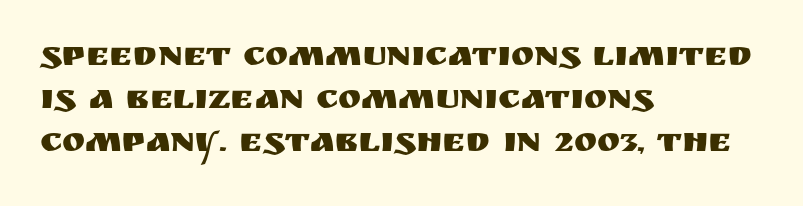
Lines of text with bare space underneath. The font's upright variant was chosen for this text. Each word holds together tightly as a unit, with standard inter-letter gaps. Reading down the block, your eye returns to a fixed left position each line. Each letter's strokes conclude bluntly, with no projecting serifs.
